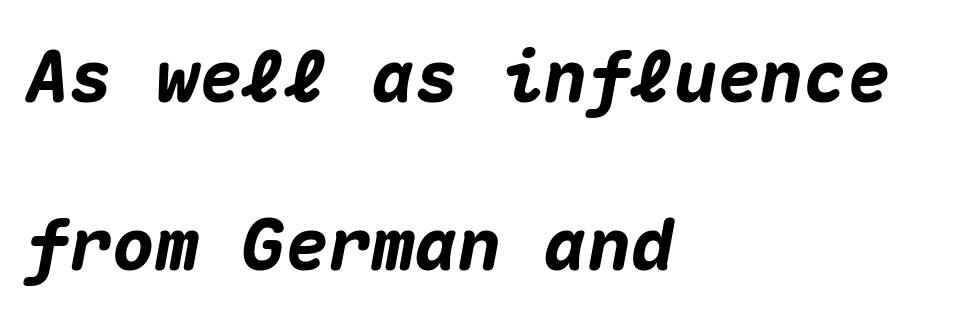
The image shows 72 px heavy type, italic (leaning right), monospaced; set left-aligned, loose line spacing (2.33x), normal letter spacing, not underlined; medium stroke contrast and a medium x-height.
